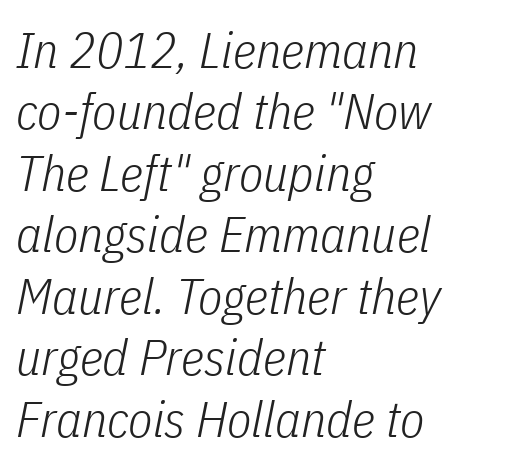
Q: Is the text bold? A: No.
Q: Is the text italic (slanted)? A: Yes, it leans right by about 11 degrees.
Q: Is the text underlined? A: No.
Q: How is the paragraph aligned? A: Left-aligned.
Q: Is the spacing between letters normal or unusually wide? A: Normal.
Q: Width (condensed, normal, or wide)? A: Condensed.
Q: Stroke contrast? A: Low.
Q: x-height? A: Medium.
Q: Monospaced? A: No.
